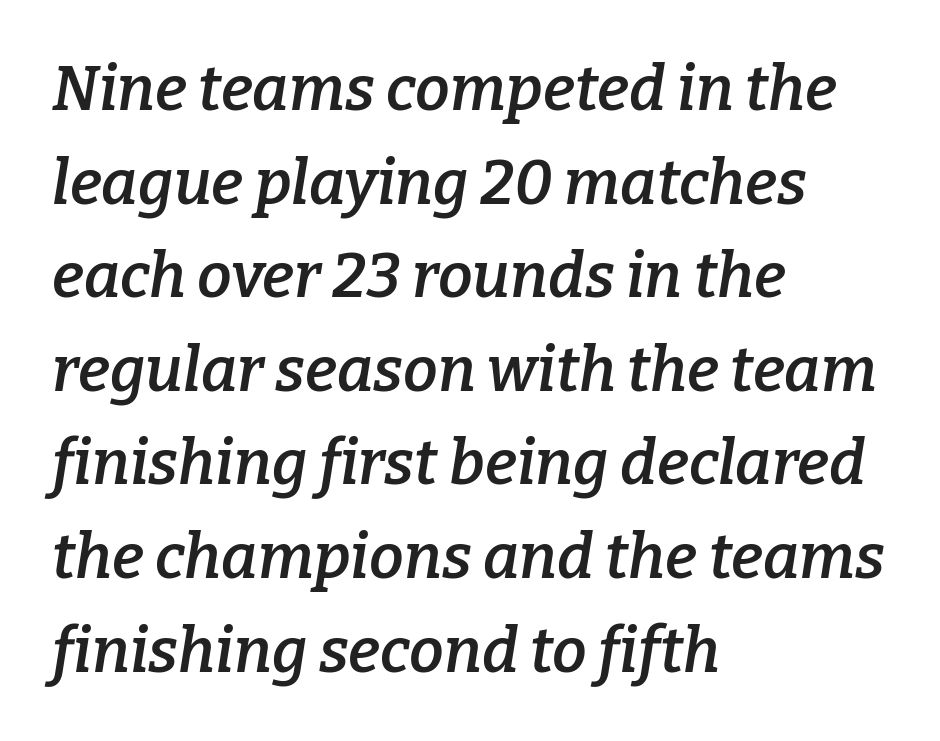
If you drew a line through each stem, it would be angled. Each letter keeps its own natural width here, so spacing adapts to shape. Bold? Not quite — semibold, heavier than regular but stopping short. The space beneath each line is pristine and unruled. This sample uses plain, unmodified letter spacing.
